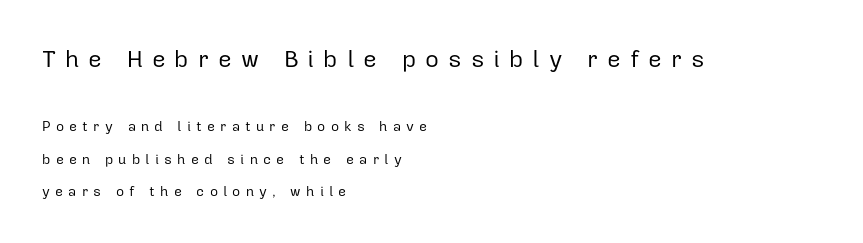
Line spacing here is loose. This is the regular roman posture of the typeface. The words here are not underlined. Observe the wide spacing: letters keep a clear distance from each other. This rendering uses left alignment, leaving the right contour irregular.
